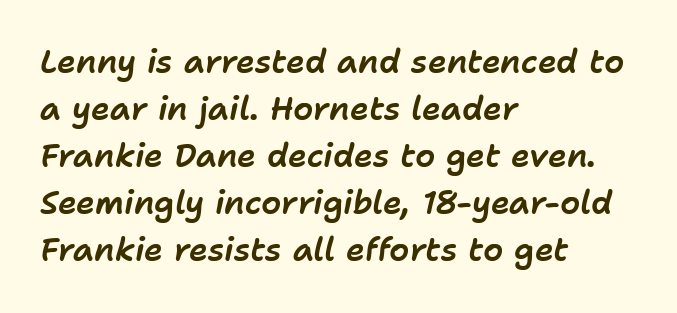
{"italic": "yes", "lean": "right", "slant_degrees": 11, "width": "normal", "stroke_contrast": "low", "x_height": "medium", "monospaced": "no", "underline": "no", "align": "left", "line_spacing": "normal", "line_spacing_ratio": 1.47, "letter_spacing": "normal", "letter_spacing_em": 0.0, "glyph_px": 32}
